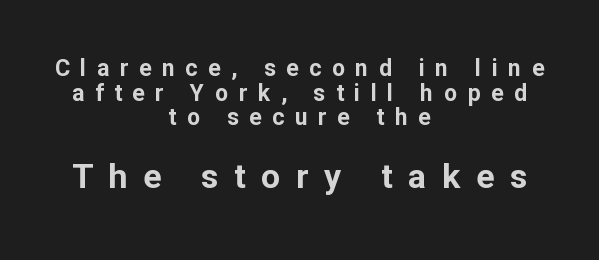
What's the leading like? Squeezed, with rows nearly overlapping. The type family on display is of the sans-serif kind. The lines in this sample share a center point and differ in where they start and stop. The typography opts for an upright posture over an oblique one. You get the small type first, then a jump to larger type.
